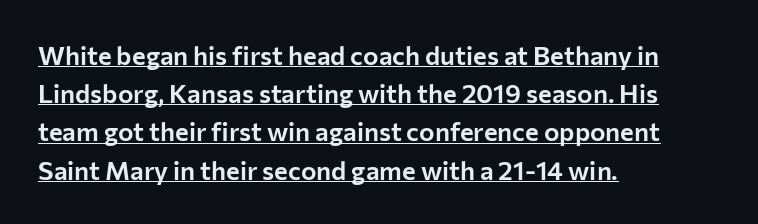
Q: Is the text italic (slanted)? A: No, it is upright.
Q: Is the text underlined? A: Yes.
Q: How is the paragraph aligned? A: Left-aligned.
Q: Is the spacing between letters normal or unusually wide? A: Normal.
Q: Is the spacing between lines tight, normal or loose? A: Normal.
